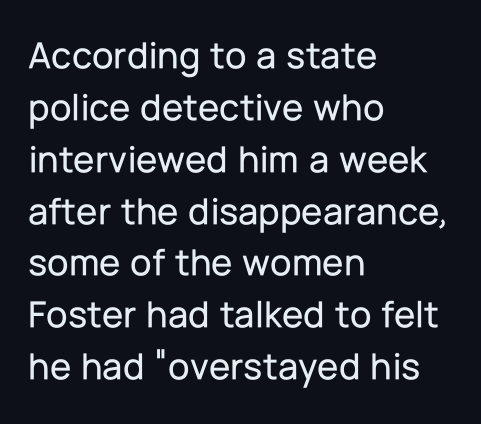
{"serif": "no", "italic": "no", "width": "normal", "stroke_contrast": "low", "x_height": "medium", "monospaced": "no", "underline": "no", "align": "left", "line_spacing": "normal", "line_spacing_ratio": 1.33, "letter_spacing": "normal", "letter_spacing_em": 0.0, "glyph_px": 39}
